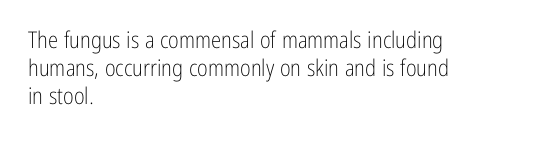
{"italic": "no", "bold": "no", "underline": "no", "align": "left", "line_spacing_ratio": 1.21, "letter_spacing": "normal", "letter_spacing_em": 0.0, "glyph_px": 23}
